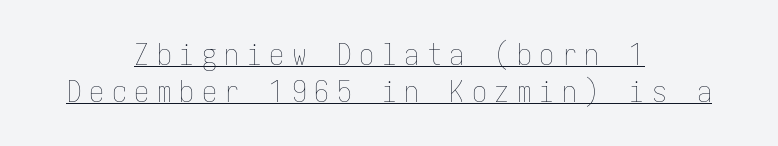
{"italic": "no", "bold": "no", "weight": "thin", "width": "condensed", "stroke_contrast": "low", "x_height": "medium", "underline": "yes", "align": "center", "line_spacing_ratio": 1.22, "letter_spacing": "wide", "letter_spacing_em": 0.25, "glyph_px": 30}
